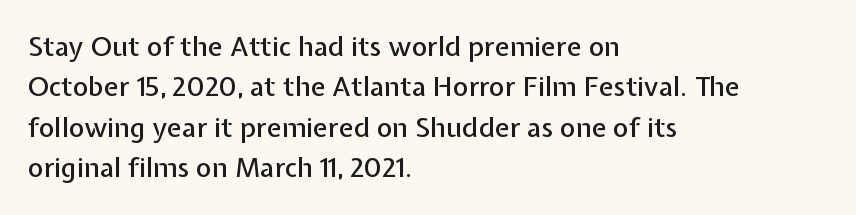
{"italic": "no", "underline": "no", "align": "left", "line_spacing": "normal", "line_spacing_ratio": 1.5, "letter_spacing": "normal", "letter_spacing_em": 0.0, "glyph_px": 27}
